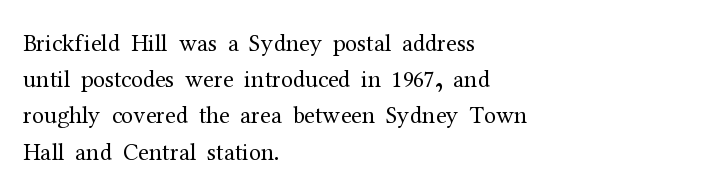
Default kerning and tracking; the words read as compact shapes. Tall strokes in this sample are plumb rather than angled. This rendering uses left alignment, leaving the right contour irregular. Students, observe: this is what conventionally led text looks like. Each stroke keeps to a modest, everyday thickness or less. Honestly, there is no underline to notice here at all.
